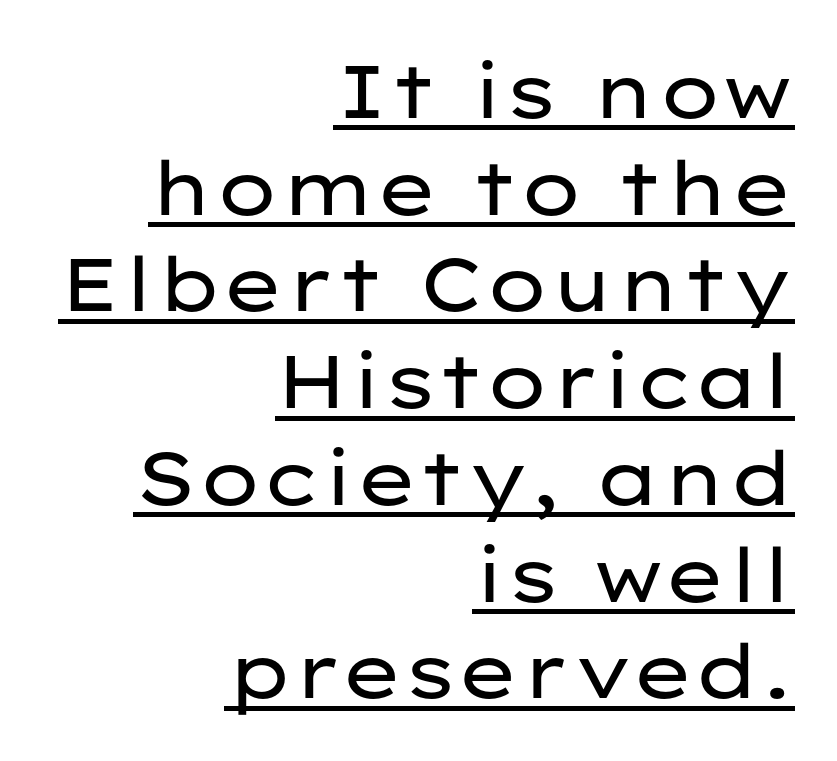
{"serif": "no", "italic": "no", "bold": "no", "weight": "regular", "width": "wide", "stroke_contrast": "low", "x_height": "medium", "monospaced": "no", "underline": "yes", "align": "right", "line_spacing": "normal", "line_spacing_ratio": 1.29, "letter_spacing": "normal", "letter_spacing_em": 0.0, "glyph_px": 75}
